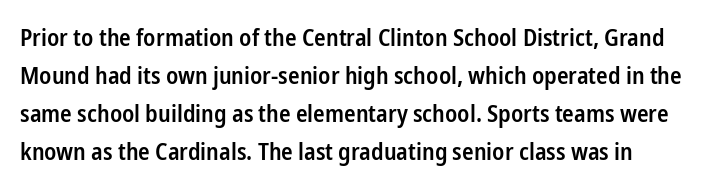
The image shows 24 px text type, upright; set normal line spacing (1.58x), normal letter spacing, not underlined.
